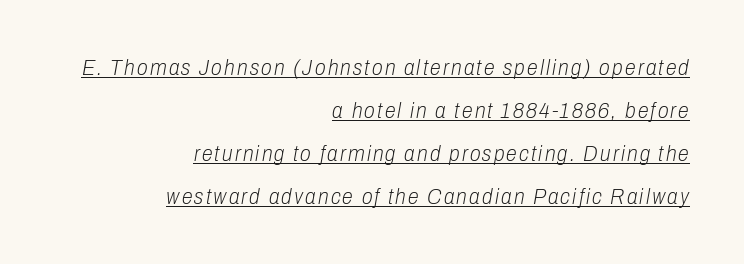
{"italic": "yes", "lean": "right", "slant_degrees": 10, "bold": "no", "underline": "yes", "align": "right", "line_spacing": "loose", "line_spacing_ratio": 1.95, "glyph_px": 22}
